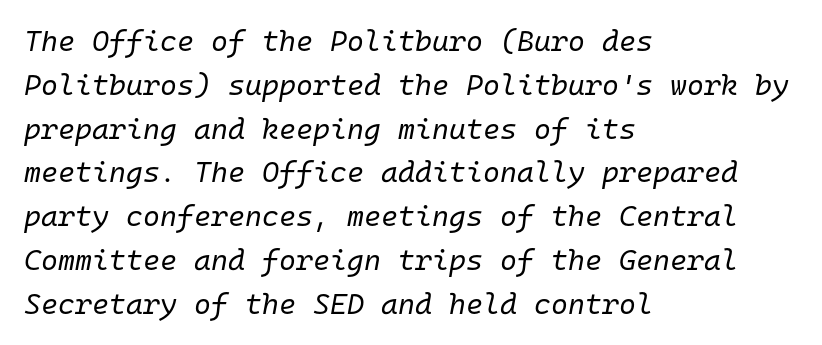
Q: Is the text bold? A: No.
Q: Is the text italic (slanted)? A: Yes, it leans right by about 10 degrees.
Q: Is the text underlined? A: No.
Q: How is the paragraph aligned? A: Left-aligned.
Q: Is the spacing between letters normal or unusually wide? A: Normal.
Q: Is the spacing between lines tight, normal or loose? A: Normal.
Q: Width (condensed, normal, or wide)? A: Normal.
Q: Stroke contrast? A: Low.
Q: x-height? A: Medium.
Q: Monospaced? A: Yes.
